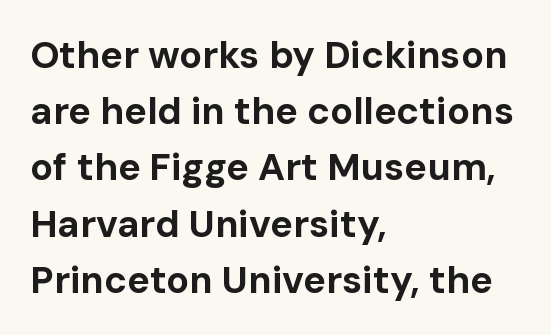
Honestly, the row spacing looks completely unremarkable. No feet cap the strokes, marking this as sans-serif type. Proportional: the letters do not fall into vertical columns. Just letters on the line, the space beneath them empty. The paragraph has a hard left edge and a soft right edge. Posture: straight, roman, zero tilt.
